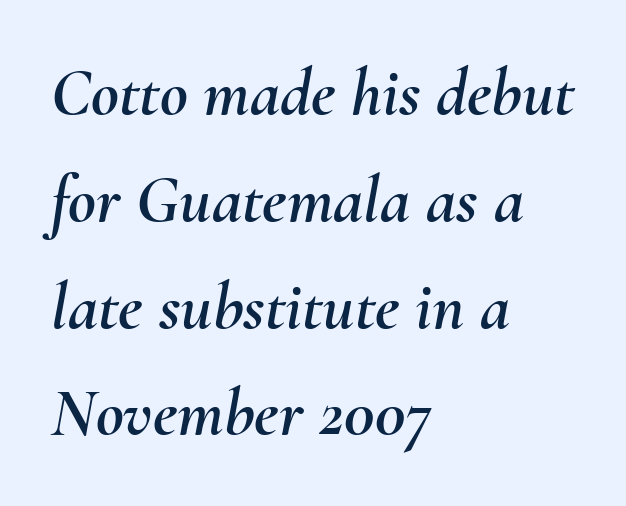
Q: Is the text italic (slanted)? A: Yes, it leans right by about 10 degrees.
Q: Is the text underlined? A: No.
Q: How is the paragraph aligned? A: Left-aligned.
Q: Is the spacing between letters normal or unusually wide? A: Normal.
Q: Is the spacing between lines tight, normal or loose? A: Normal.
Q: Width (condensed, normal, or wide)? A: Normal.
Q: Stroke contrast? A: Medium.
Q: x-height? A: Small.
Q: Monospaced? A: No.
